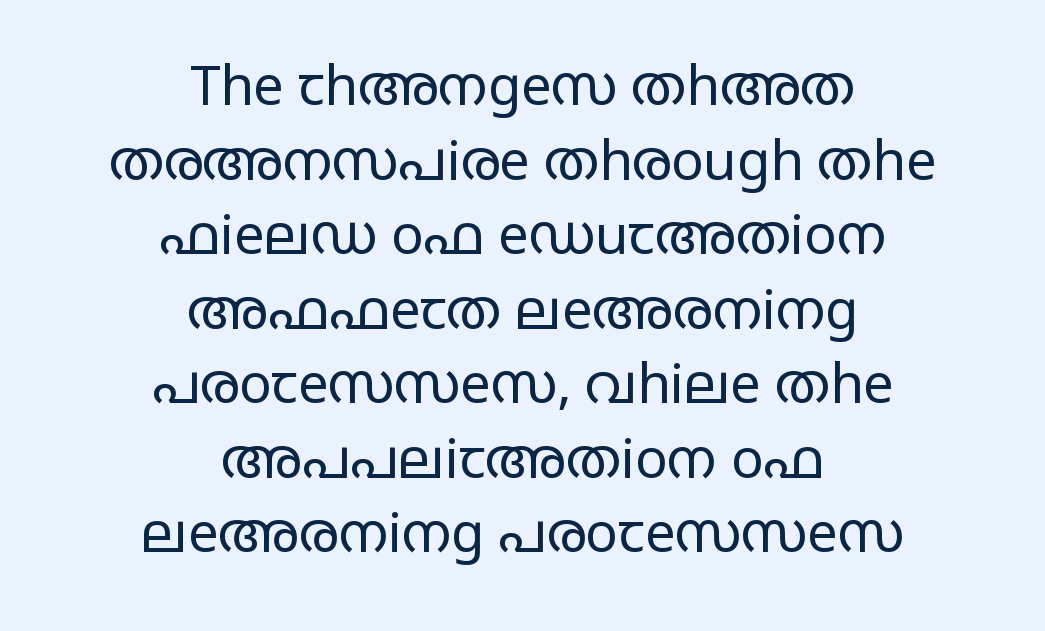
The image shows 54 px regular-weight, wide sans-serif type, upright; set centered, normal line spacing (1.38x), normal letter spacing, not underlined; low stroke contrast and a large x-height.
